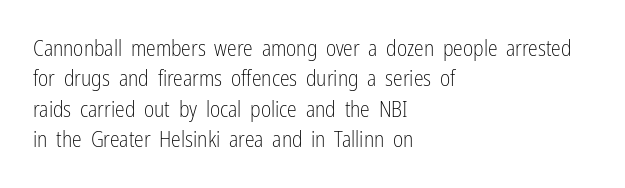
Q: Is the text bold? A: No.
Q: Is the text italic (slanted)? A: No, it is upright.
Q: Is the text underlined? A: No.
Q: How is the paragraph aligned? A: Left-aligned.
Q: Is the spacing between letters normal or unusually wide? A: Normal.
Q: Is the spacing between lines tight, normal or loose? A: Normal.
